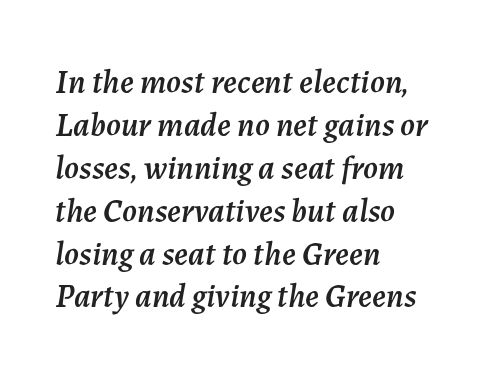
Q: Is the text italic (slanted)? A: Yes, it leans right by about 7 degrees.
Q: Is the text underlined? A: No.
Q: How is the paragraph aligned? A: Left-aligned.
Q: Is the spacing between letters normal or unusually wide? A: Normal.
Q: Is the spacing between lines tight, normal or loose? A: Normal.
Q: Width (condensed, normal, or wide)? A: Normal.
Q: Stroke contrast? A: Medium.
Q: x-height? A: Medium.
Q: Monospaced? A: No.
